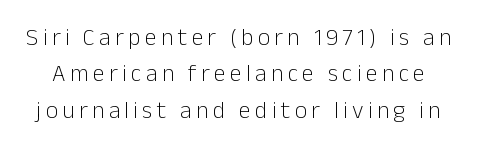
{"italic": "no", "bold": "no", "underline": "no", "line_spacing": "normal", "line_spacing_ratio": 1.52, "glyph_px": 24}
